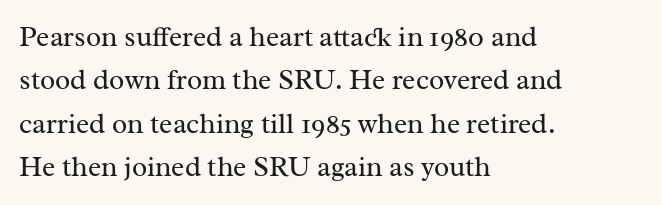
Q: Is the text bold? A: No.
Q: Is the text italic (slanted)? A: No, it is upright.
Q: Is the typeface a serif or a sans-serif typeface? A: Serif.
Q: Is the text underlined? A: No.
Q: How is the paragraph aligned? A: Left-aligned.
Q: Is the spacing between letters normal or unusually wide? A: Normal.
Q: Is the spacing between lines tight, normal or loose? A: Normal.
Q: Width (condensed, normal, or wide)? A: Normal.
Q: Stroke contrast? A: Medium.
Q: x-height? A: Medium.
Q: Monospaced? A: No.
